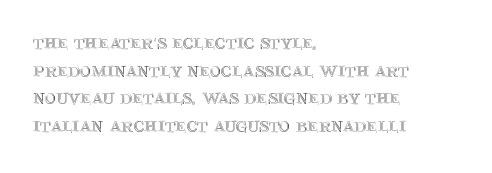
Line starts are locked; line ends wander. Leading matches the norm, producing a regular column. Characters remain perfectly vertical along every line. The area under the type is left untouched. Caption: standard tracking, unaltered.
